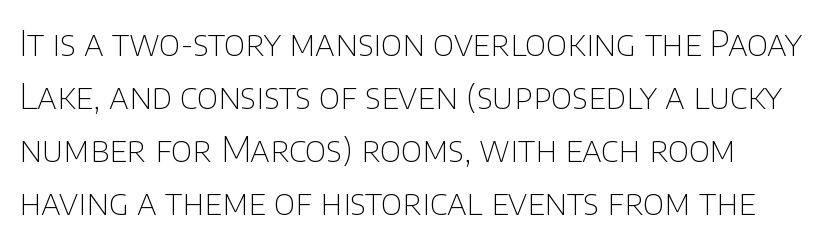
Tracking value appears to be zero — textbook default spacing. The letters advance in unequal steps, a hallmark of proportional type. Stroke mass is kept to a normal reading level or below. Designer's note — italics off, roman on. The font family rendered here belongs to the sans-serif group. Check the space under the baseline: it is left empty.
